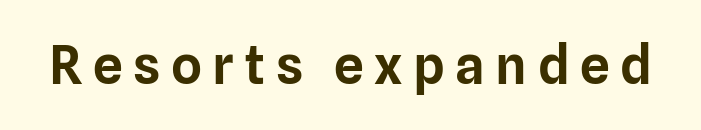
Q: Is the text italic (slanted)? A: No, it is upright.
Q: Is the typeface a serif or a sans-serif typeface? A: Sans-serif.
Q: Is the text underlined? A: No.
Q: Is the spacing between letters normal or unusually wide? A: Unusually wide.
Q: Width (condensed, normal, or wide)? A: Normal.
Q: Stroke contrast? A: Low.
Q: x-height? A: Medium.
Q: Monospaced? A: No.
